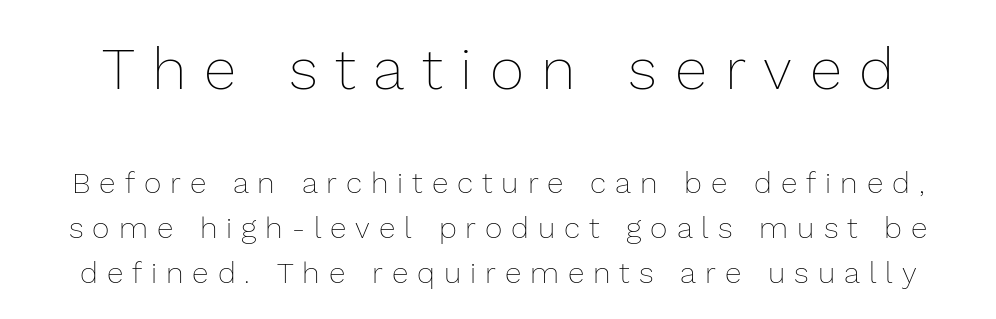
The image shows 59 px thin type, upright; set normal line spacing (1.49x), unusually wide letter spacing (+0.3 em), not underlined; the first (top) block is 1.97x larger; low stroke contrast and a medium x-height.
